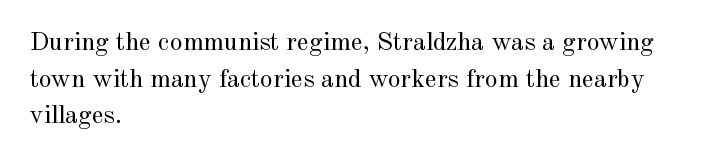
Q: Is the text bold? A: No.
Q: Is the text italic (slanted)? A: No, it is upright.
Q: Is the text underlined? A: No.
Q: How is the paragraph aligned? A: Left-aligned.
Q: Is the spacing between letters normal or unusually wide? A: Normal.
Q: Is the spacing between lines tight, normal or loose? A: Normal.
